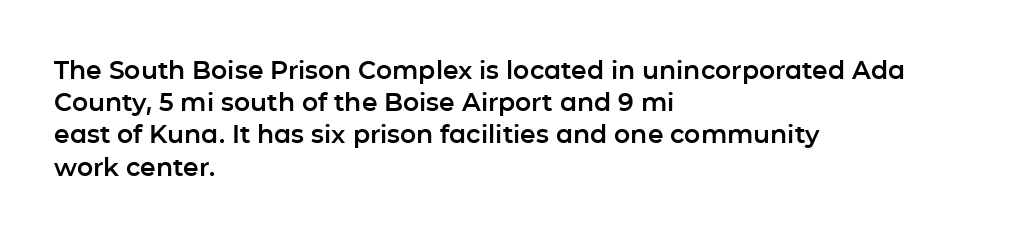
Q: Is the text italic (slanted)? A: No, it is upright.
Q: Is the text underlined? A: No.
Q: How is the paragraph aligned? A: Left-aligned.
Q: Is the spacing between letters normal or unusually wide? A: Normal.
Q: Is the spacing between lines tight, normal or loose? A: Normal.
